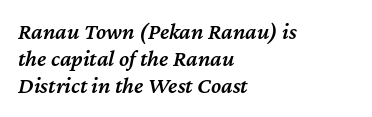
{"italic": "yes", "lean": "right", "slant_degrees": 12, "bold": "semi", "underline": "no", "align": "left", "line_spacing_ratio": 1.18, "letter_spacing": "normal", "letter_spacing_em": 0.0, "glyph_px": 23}
